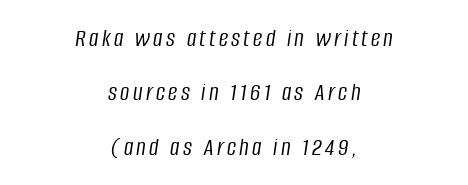
The image shows 26 px text type, italic (leaning right); set centered, loose line spacing (2.09x), not underlined.
